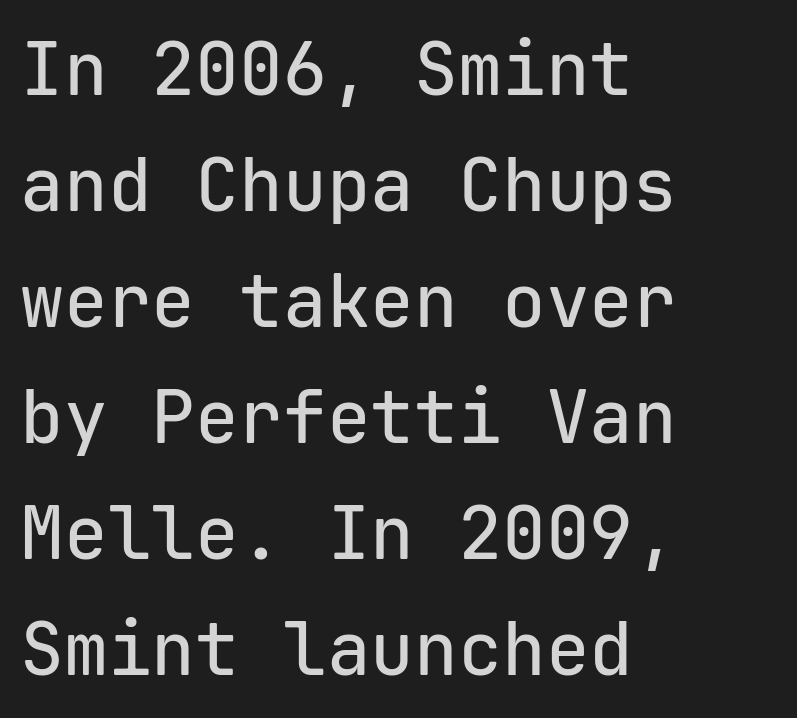
{"serif": "no", "italic": "no", "width": "normal", "stroke_contrast": "low", "x_height": "medium", "monospaced": "yes", "underline": "no", "align": "left", "line_spacing": "normal", "line_spacing_ratio": 1.59, "letter_spacing": "normal", "letter_spacing_em": 0.0, "glyph_px": 73}
